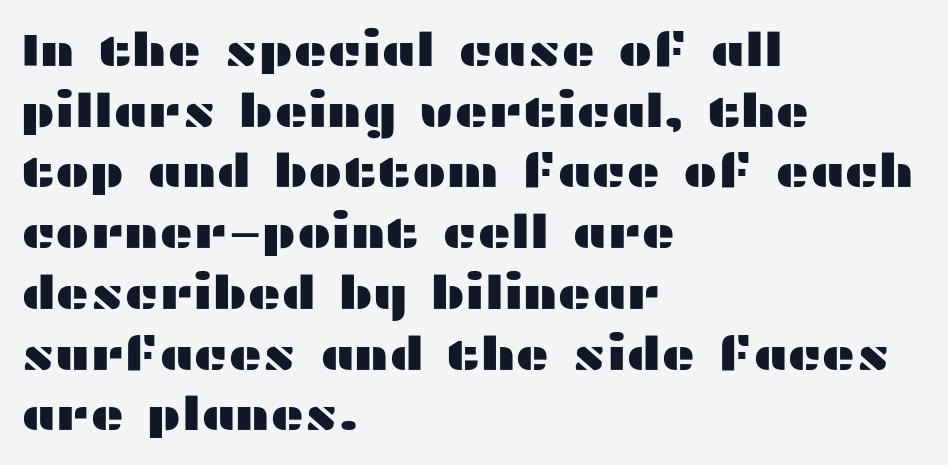
The image shows 46 px wide sans-serif type, upright; set left-aligned, normal line spacing (1.32x), normal letter spacing, not underlined; medium stroke contrast and a medium x-height.
